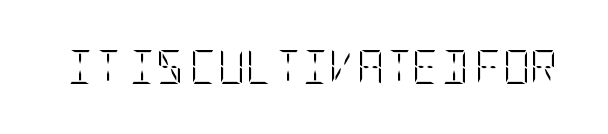
The image shows 34 px light, condensed type, upright; set normal letter spacing, not underlined; low stroke contrast and a large x-height.
